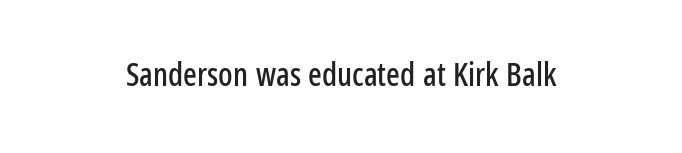
The image shows 32 px condensed sans-serif type, upright; set centered, normal letter spacing, not underlined; low stroke contrast and a medium x-height.
